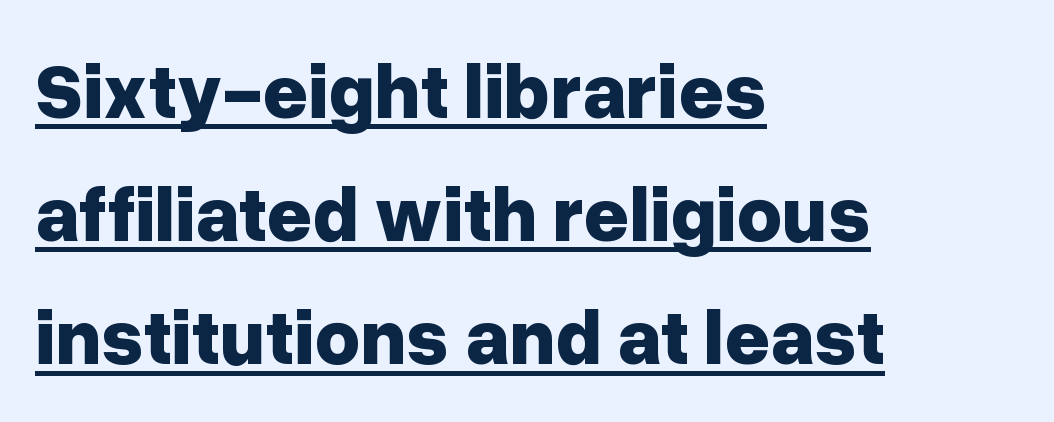
{"serif": "no", "italic": "no", "bold": "yes", "weight": "bold", "width": "normal", "stroke_contrast": "low", "x_height": "medium", "monospaced": "no", "underline": "yes", "align": "left", "line_spacing": "normal", "line_spacing_ratio": 1.58, "letter_spacing": "normal", "letter_spacing_em": 0.0, "glyph_px": 78}
